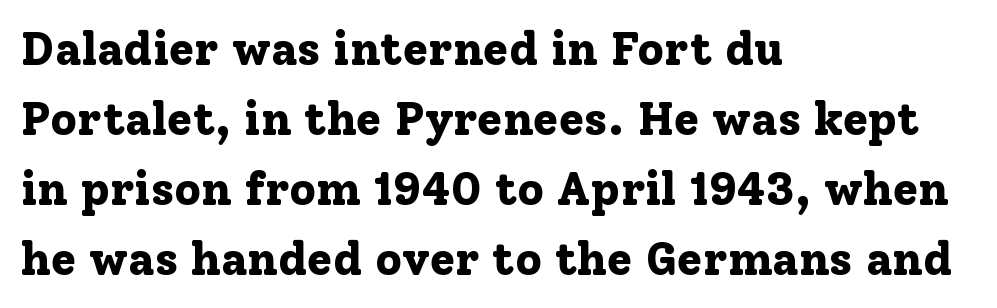
Leftover space on each line is placed entirely after the last word. A typesetter would call this leading conventional body-copy spacing. Upright lettering throughout. Students, note that the glyphs here touch the page at normal intervals. Type without underlining.
